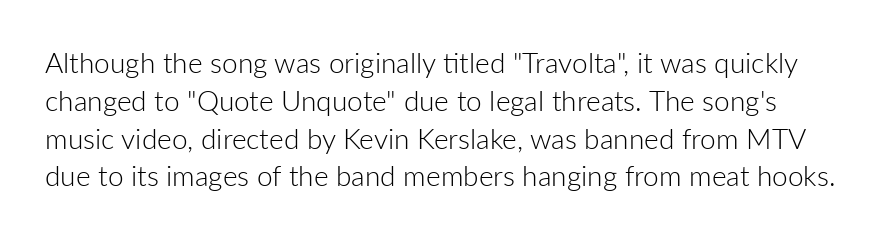
{"serif": "no", "italic": "no", "bold": "no", "weight": "light", "width": "normal", "stroke_contrast": "low", "x_height": "medium", "monospaced": "no", "underline": "no", "line_spacing": "normal", "line_spacing_ratio": 1.35, "letter_spacing": "normal", "letter_spacing_em": 0.0, "glyph_px": 28}
